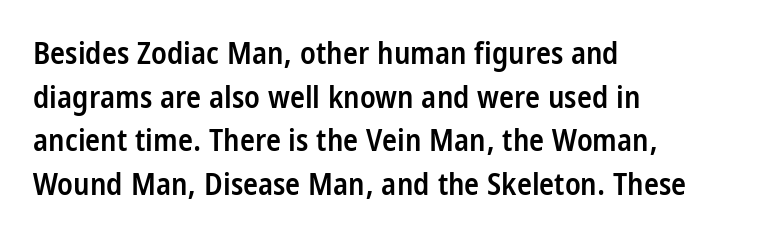
The image shows 31 px semibold, condensed sans-serif type, upright; set left-aligned, normal line spacing (1.41x), normal letter spacing, not underlined; low stroke contrast and a large x-height.
